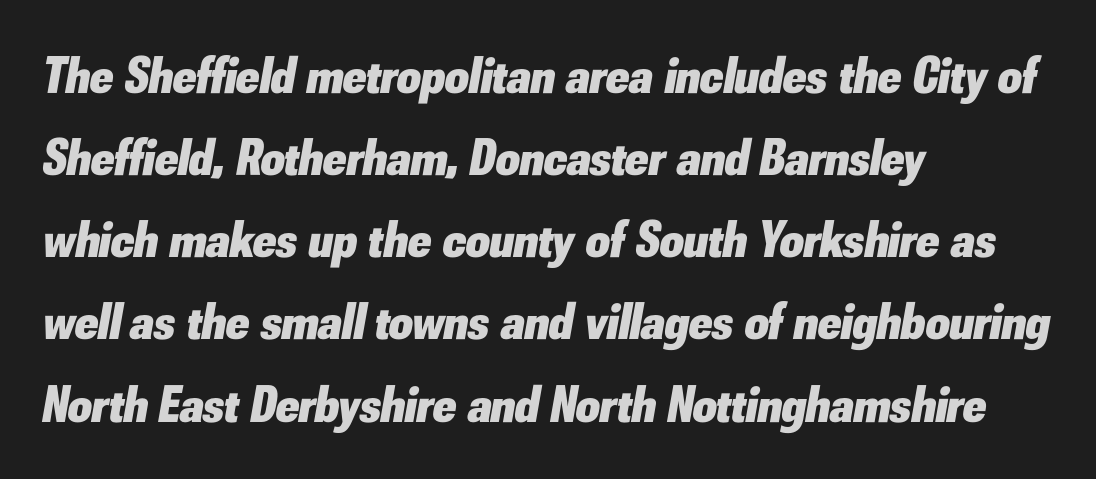
{"italic": "yes", "lean": "right", "slant_degrees": 10, "bold": "yes", "weight": "heavy", "width": "normal", "stroke_contrast": "low", "x_height": "small", "monospaced": "no", "underline": "no", "align": "left", "line_spacing": "normal", "line_spacing_ratio": 1.58, "letter_spacing": "normal", "letter_spacing_em": 0.0, "glyph_px": 52}
